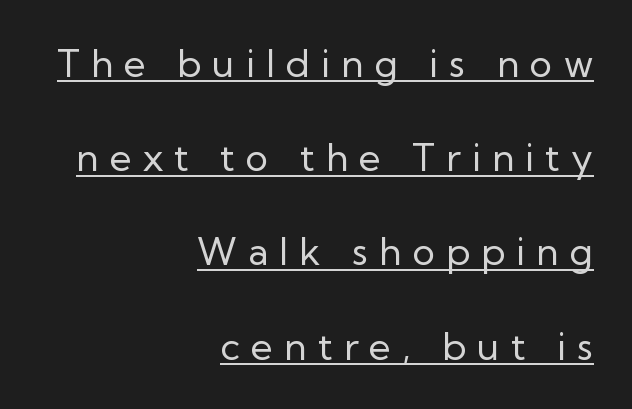
The image shows 38 px regular-weight sans-serif type, upright; set right-aligned, loose line spacing (2.48x), unusually wide letter spacing (+0.29 em), underlined; low stroke contrast and a medium x-height.
